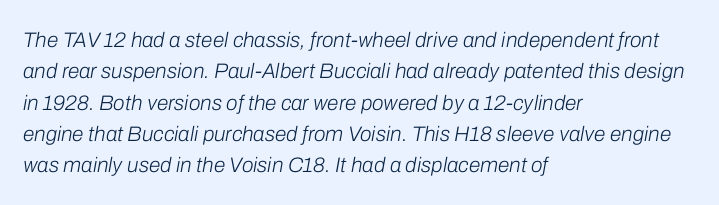
The image shows 21 px text type, italic (leaning right); set left-aligned, normal line spacing (1.49x), normal letter spacing, not underlined.
